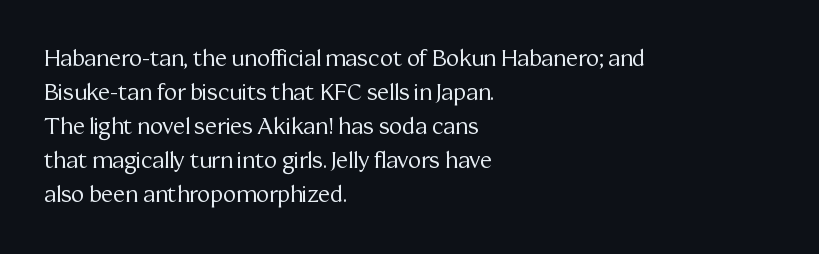
Q: Is the text bold? A: No.
Q: Is the text italic (slanted)? A: No, it is upright.
Q: Is the text underlined? A: No.
Q: How is the paragraph aligned? A: Left-aligned.
Q: Is the spacing between letters normal or unusually wide? A: Normal.
Q: Is the spacing between lines tight, normal or loose? A: Normal.
